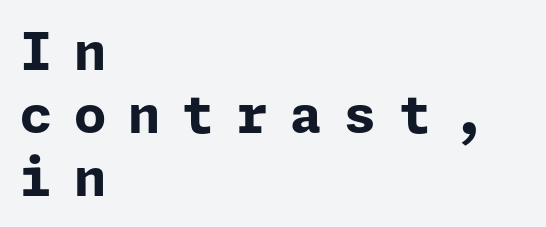
In terms of posture, this sample is upright. The rendering shows plain stroke endings on the letterforms — a sans-serif design. The rag falls on the right side of this text block. The line texture is sparse and dotted thanks to wide tracking. This is heavy type, rendered in bold.
